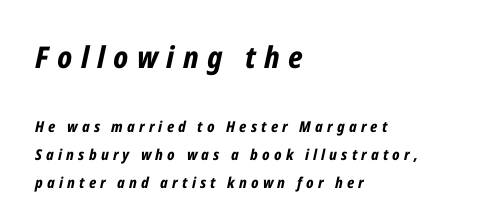
Q: Is the text bold? A: Yes.
Q: Is the text italic (slanted)? A: Yes, it leans right by about 12 degrees.
Q: Is the text underlined? A: No.
Q: How is the paragraph aligned? A: Left-aligned.
Q: Is the spacing between letters normal or unusually wide? A: Unusually wide.
Q: Which block of text is set in a larger size, the first (top) or the second (bottom)? A: The first (top) one.
Q: Width (condensed, normal, or wide)? A: Condensed.
Q: Stroke contrast? A: Low.
Q: x-height? A: Medium.
Q: Monospaced? A: No.
